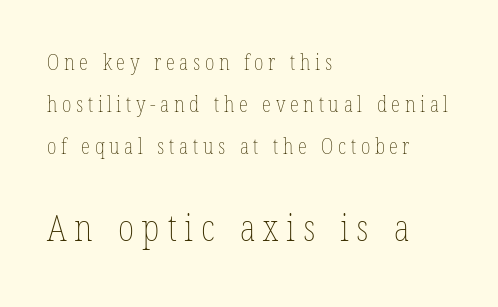
The image shows 36 px thin, condensed type; set left-aligned, loose line spacing (2.01x), unusually wide letter spacing (+0.22 em), not underlined; the second (bottom) block is 1.71x larger; low stroke contrast and a medium x-height.
